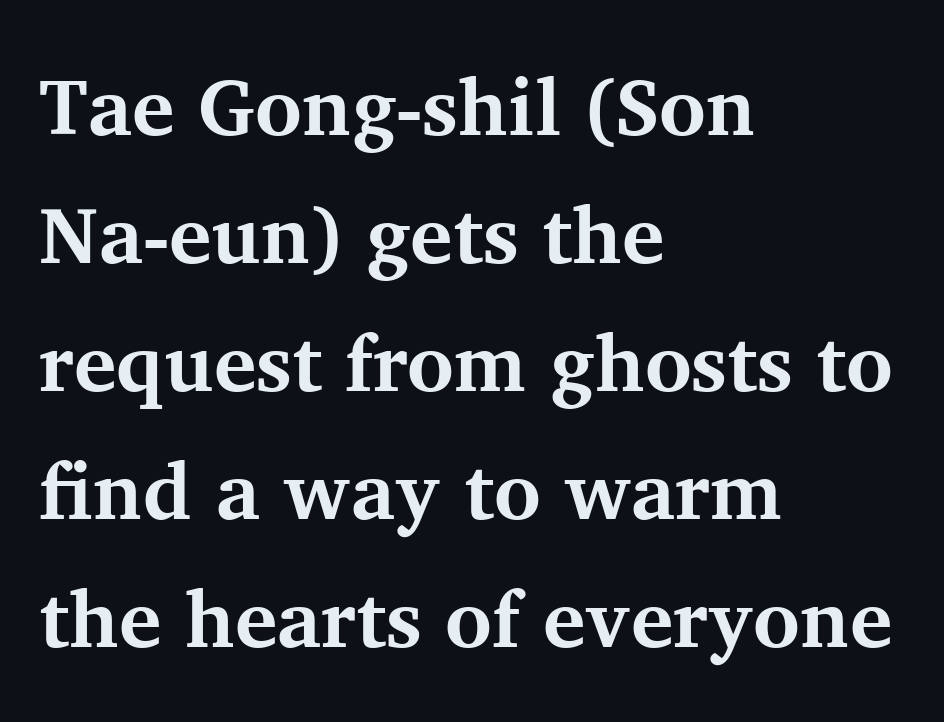
Q: Is the text bold? A: Yes.
Q: Is the text italic (slanted)? A: No, it is upright.
Q: Is the typeface a serif or a sans-serif typeface? A: Serif.
Q: Is the text underlined? A: No.
Q: How is the paragraph aligned? A: Left-aligned.
Q: Is the spacing between letters normal or unusually wide? A: Normal.
Q: Is the spacing between lines tight, normal or loose? A: Normal.
Q: Width (condensed, normal, or wide)? A: Normal.
Q: Stroke contrast? A: Medium.
Q: x-height? A: Medium.
Q: Monospaced? A: No.
